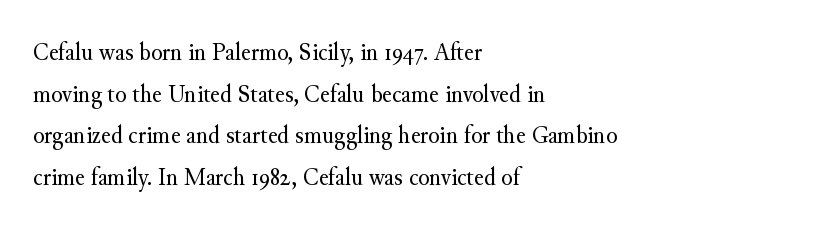
{"italic": "no", "bold": "no", "underline": "no", "align": "left", "line_spacing": "normal", "line_spacing_ratio": 1.6, "letter_spacing": "normal", "letter_spacing_em": 0.0, "glyph_px": 26}
